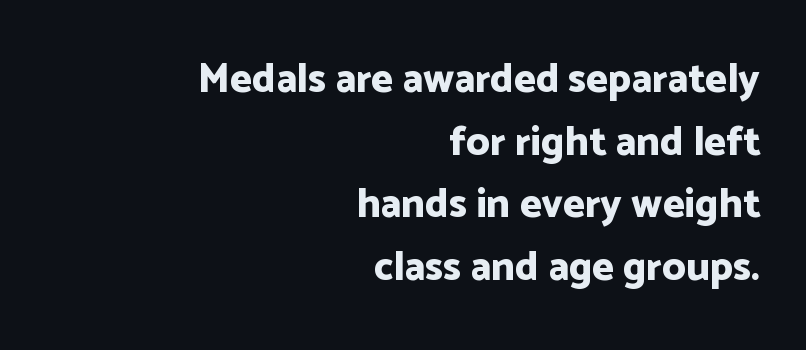
{"serif": "no", "italic": "no", "bold": "yes", "weight": "bold", "width": "normal", "stroke_contrast": "low", "x_height": "medium", "monospaced": "no", "underline": "no", "align": "right", "line_spacing": "normal", "line_spacing_ratio": 1.53, "letter_spacing": "normal", "letter_spacing_em": 0.0, "glyph_px": 41}
